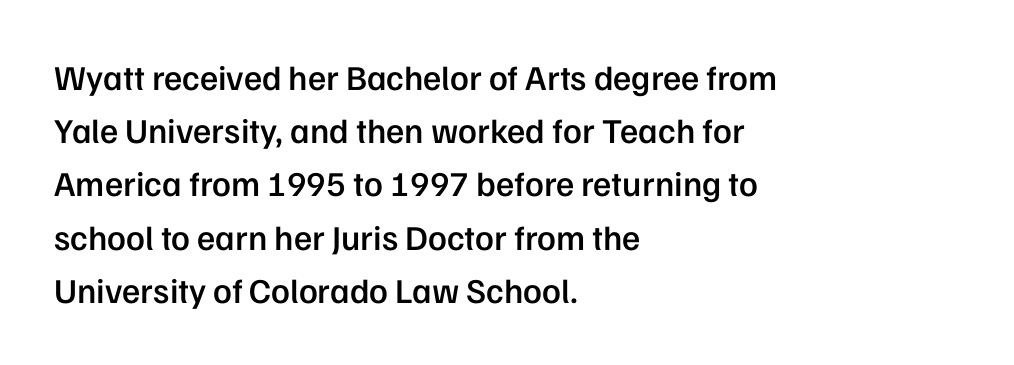
The image shows 35 px semibold sans-serif type, upright; set left-aligned, normal line spacing (1.52x), normal letter spacing, not underlined; low stroke contrast and a medium x-height.
